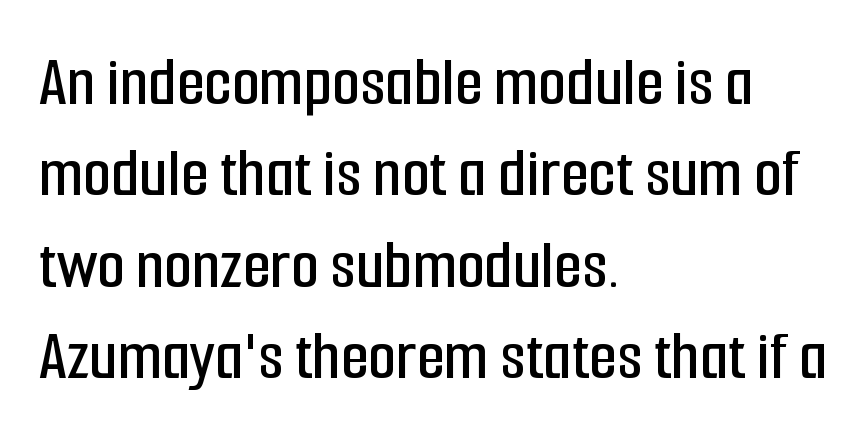
Is this a sans? Yes — the strokes have no serifs. Has an underline been added? It has not. The lines in this sample share a left origin and differ only in where they stop. This sample uses plain, unmodified letter spacing.
